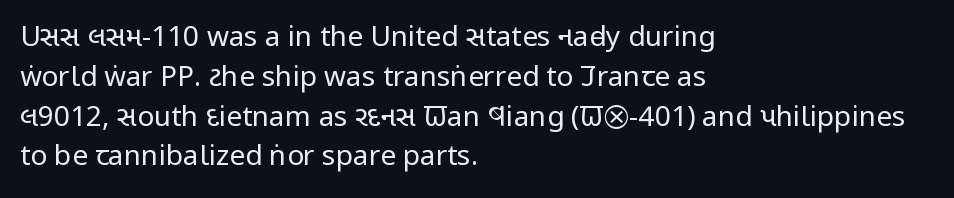
Q: Is the text bold? A: No.
Q: Is the text italic (slanted)? A: No, it is upright.
Q: Is the typeface a serif or a sans-serif typeface? A: Sans-serif.
Q: Is the text underlined? A: No.
Q: How is the paragraph aligned? A: Left-aligned.
Q: Is the spacing between letters normal or unusually wide? A: Normal.
Q: Is the spacing between lines tight, normal or loose? A: Normal.
Q: Width (condensed, normal, or wide)? A: Condensed.
Q: Stroke contrast? A: Low.
Q: x-height? A: Large.
Q: Monospaced? A: No.
